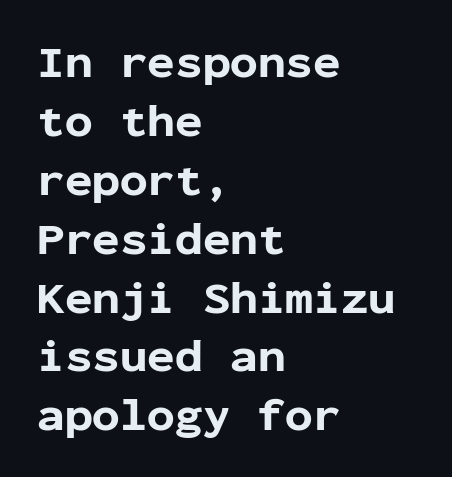
The letters march in equal steps, a hallmark of fixed-pitch type. Compared with typical paragraphs, the rows here are spaced about the same. The paragraph has a hard left edge and a soft right edge. Glyph-to-glyph distance matches everyday printed text. Check under the words: just untouched page.
